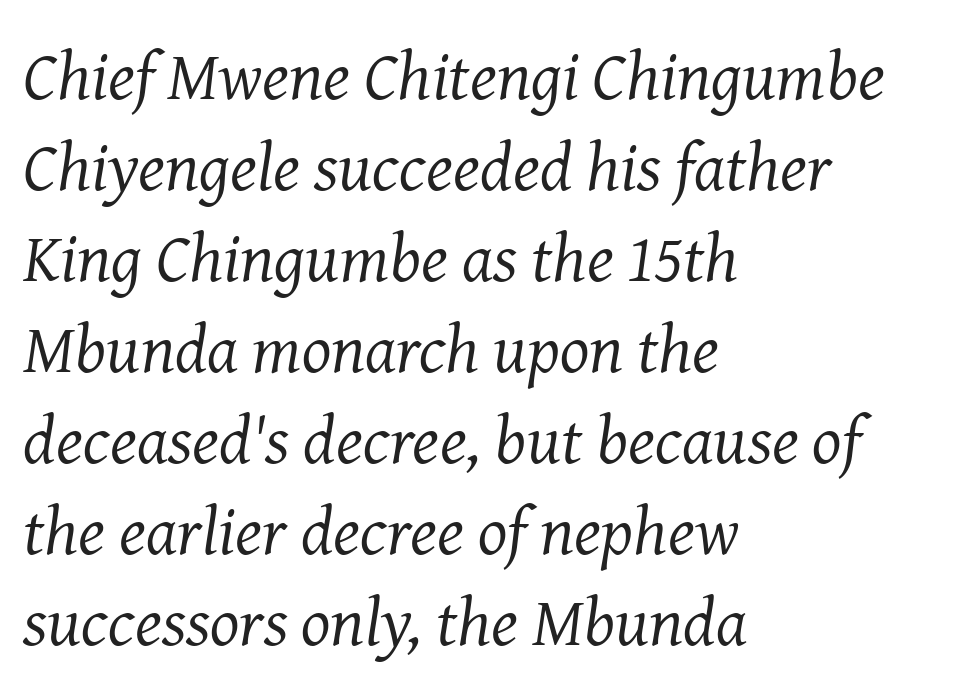
{"serif": "yes", "italic": "yes", "lean": "right", "slant_degrees": 8, "bold": "no", "weight": "regular", "width": "normal", "stroke_contrast": "medium", "x_height": "medium", "monospaced": "no", "underline": "no", "align": "left", "line_spacing": "normal", "line_spacing_ratio": 1.32, "letter_spacing": "normal", "letter_spacing_em": 0.0, "glyph_px": 69}
